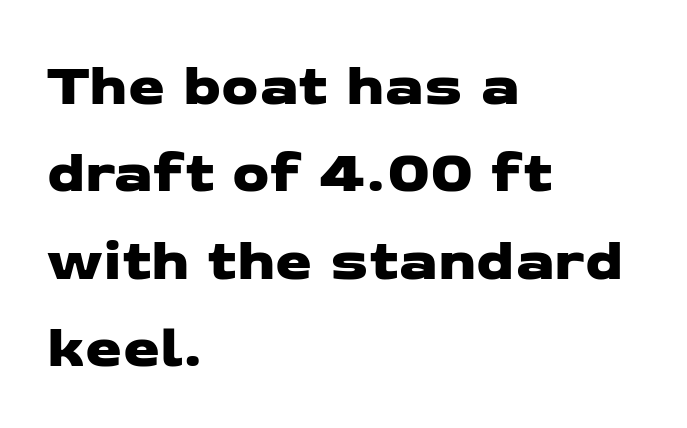
The image shows 59 px wide sans-serif type; set left-aligned, normal line spacing (1.48x), normal letter spacing, not underlined; low stroke contrast and a medium x-height.
